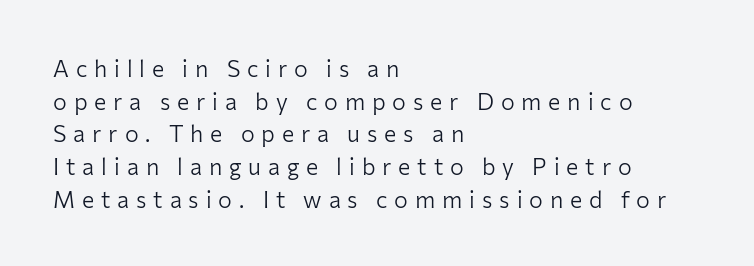
Q: Is the text bold? A: No.
Q: Is the text italic (slanted)? A: No, it is upright.
Q: Is the text underlined? A: No.
Q: How is the paragraph aligned? A: Left-aligned.
Q: Is the spacing between letters normal or unusually wide? A: Unusually wide.
Q: Is the spacing between lines tight, normal or loose? A: Normal.
